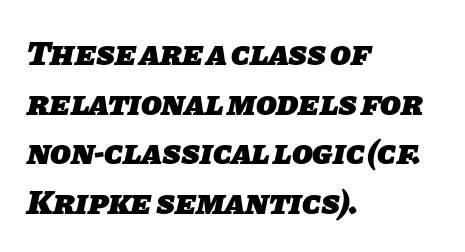
The image shows 34 px heavy type; set left-aligned, normal line spacing (1.46x), normal letter spacing, not underlined; low stroke contrast and a large x-height.
